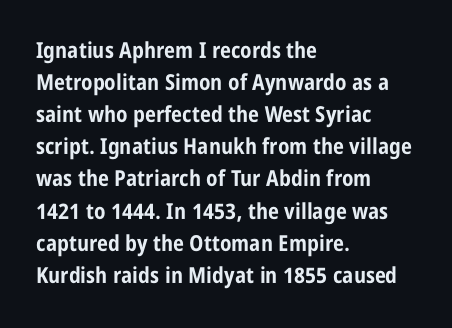
The image shows 22 px bold type, upright; set left-aligned, normal line spacing (1.46x), normal letter spacing, not underlined.
